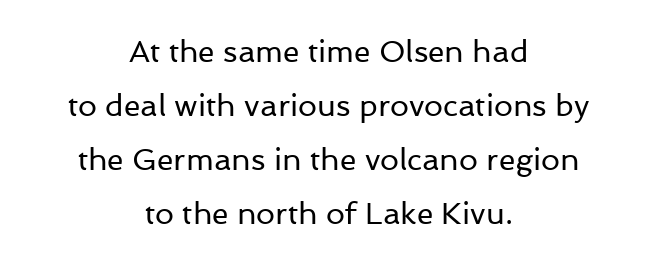
The image shows 30 px regular-weight sans-serif type, upright; set centered, line spacing 1.8x, normal letter spacing, not underlined; low stroke contrast and a medium x-height.
